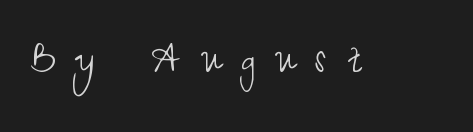
The image shows 45 px light, condensed sans-serif type, upright; set unusually wide letter spacing (+0.45 em), not underlined; medium stroke contrast and a small x-height.
